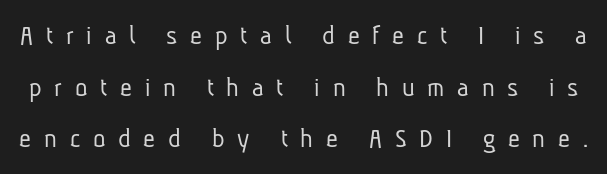
Q: Is the text bold? A: No.
Q: Is the typeface a serif or a sans-serif typeface? A: Sans-serif.
Q: Is the text underlined? A: No.
Q: Is the spacing between letters normal or unusually wide? A: Unusually wide.
Q: Width (condensed, normal, or wide)? A: Condensed.
Q: Stroke contrast? A: Low.
Q: x-height? A: Medium.
Q: Monospaced? A: No.
